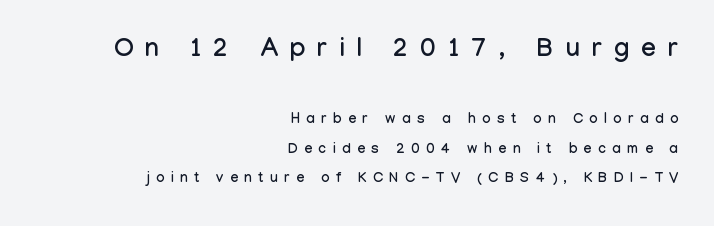
The image shows 26 px text type, upright; set right-aligned, loose line spacing (2.12x), unusually wide letter spacing (+0.47 em), not underlined; the first (top) block is 1.86x larger.
